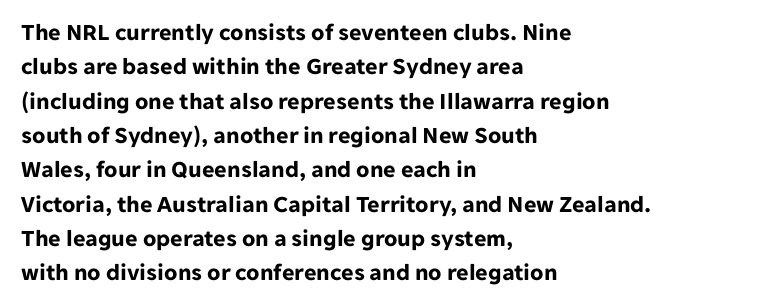
{"italic": "no", "bold": "yes", "underline": "no", "align": "left", "line_spacing": "normal", "line_spacing_ratio": 1.43, "letter_spacing": "normal", "letter_spacing_em": 0.0, "glyph_px": 24}
